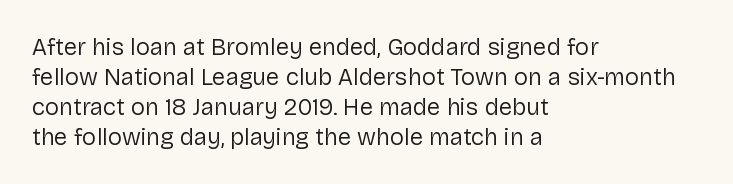
The image shows 24 px text type, upright; set left-aligned, normal line spacing (1.25x), normal letter spacing, not underlined.
